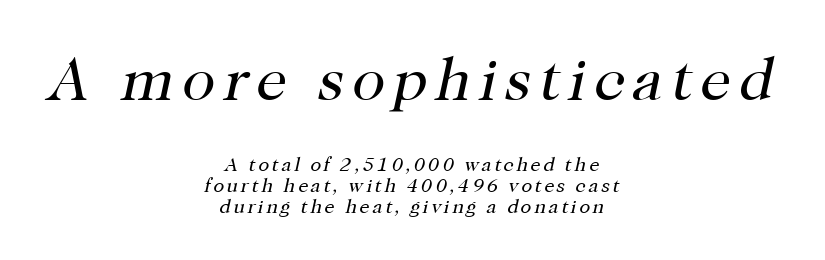
The image shows 61 px regular-weight serif type, italic (leaning right); set centered, tight line spacing (1.05x), not underlined; the first (top) block is 3.05x larger; high stroke contrast and a medium x-height.
